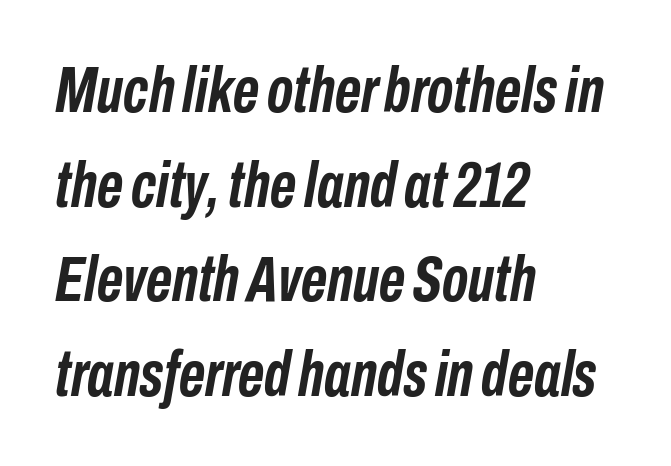
The image shows 64 px semibold, condensed type, italic (leaning right); set left-aligned, normal line spacing (1.48x), normal letter spacing, not underlined; low stroke contrast and a medium x-height.
